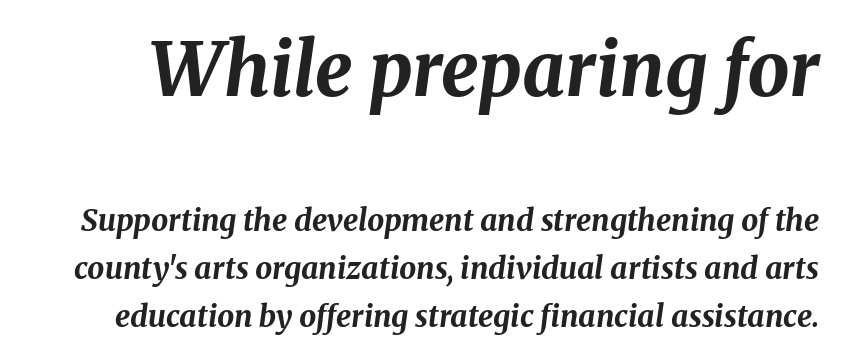
{"italic": "yes", "lean": "right", "slant_degrees": 8, "bold": "yes", "weight": "bold", "width": "normal", "stroke_contrast": "medium", "x_height": "medium", "monospaced": "no", "underline": "no", "line_spacing": "normal", "line_spacing_ratio": 1.6, "letter_spacing": "normal", "letter_spacing_em": 0.0, "larger_block": "first", "size_ratio": 2.47, "glyph_px": 74}
